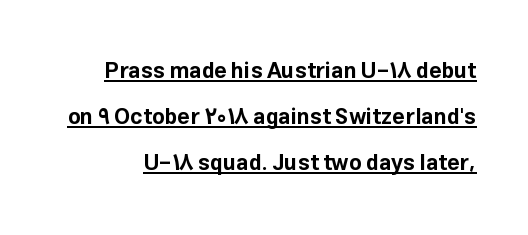
Q: Is the text bold? A: Yes.
Q: Is the text italic (slanted)? A: No, it is upright.
Q: Is the text underlined? A: Yes.
Q: Is the spacing between letters normal or unusually wide? A: Normal.
Q: Is the spacing between lines tight, normal or loose? A: Loose.
